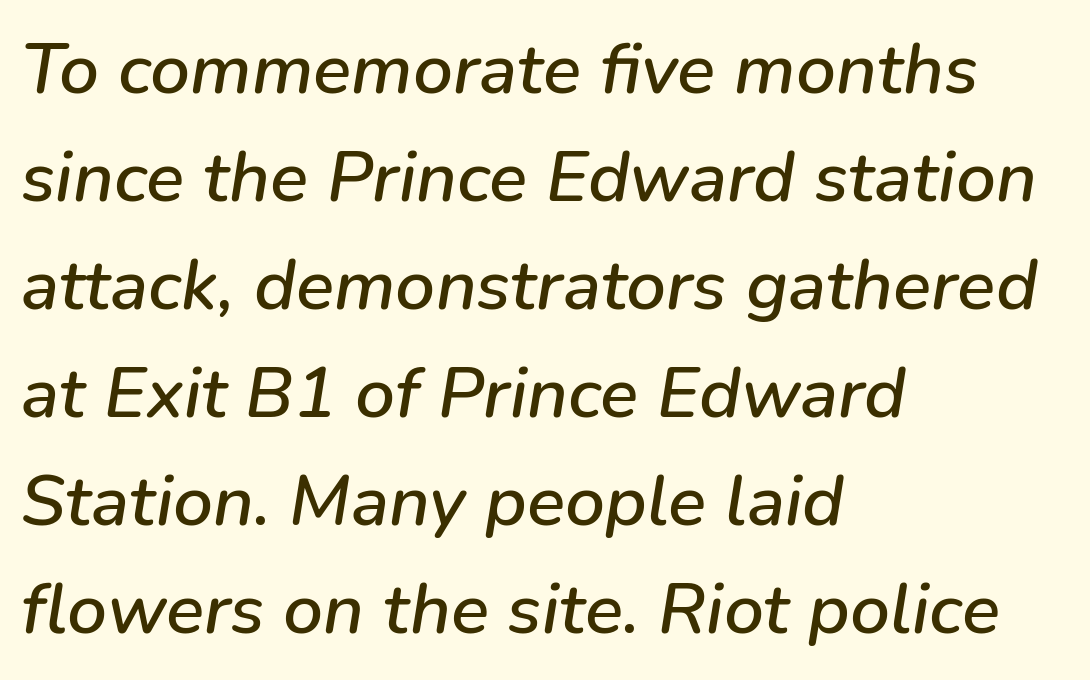
The image shows 71 px text type, italic (leaning right); set left-aligned, normal line spacing (1.52x), normal letter spacing, not underlined; low stroke contrast and a medium x-height.
